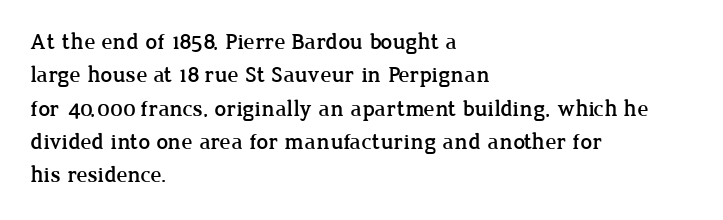
{"italic": "no", "underline": "no", "align": "left", "line_spacing": "normal", "line_spacing_ratio": 1.45, "letter_spacing": "normal", "letter_spacing_em": 0.0, "glyph_px": 23}
